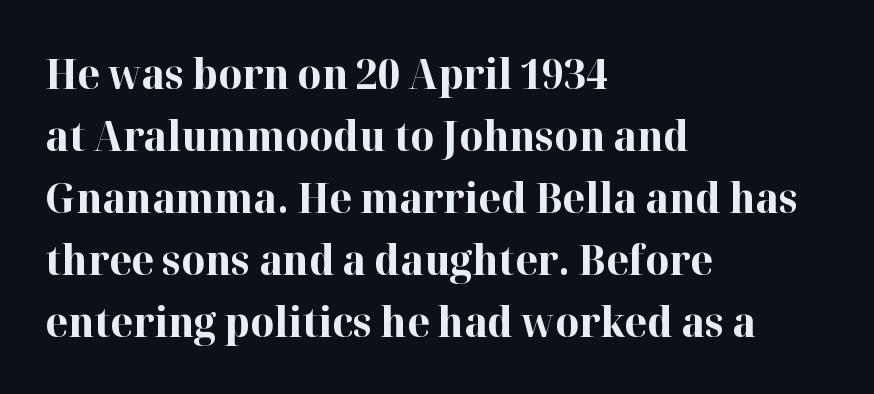
The image shows 41 px bold serif type, upright; set left-aligned, normal line spacing (1.51x), normal letter spacing, not underlined; high stroke contrast and a medium x-height.
